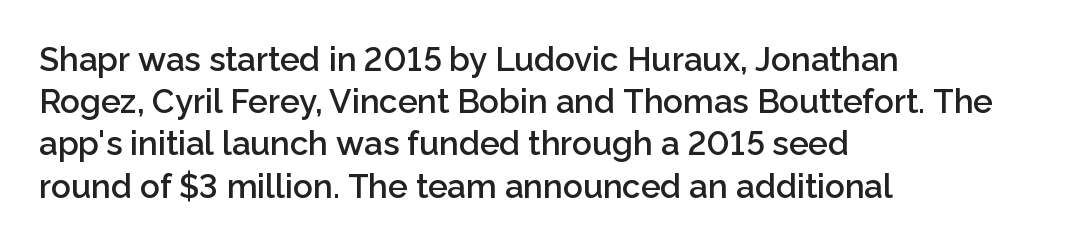
Q: Is the text bold? A: Semi-bold.
Q: Is the text italic (slanted)? A: No, it is upright.
Q: Is the typeface a serif or a sans-serif typeface? A: Sans-serif.
Q: Is the text underlined? A: No.
Q: How is the paragraph aligned? A: Left-aligned.
Q: Is the spacing between letters normal or unusually wide? A: Normal.
Q: Is the spacing between lines tight, normal or loose? A: Normal.
Q: Width (condensed, normal, or wide)? A: Normal.
Q: Stroke contrast? A: Low.
Q: x-height? A: Medium.
Q: Monospaced? A: No.
